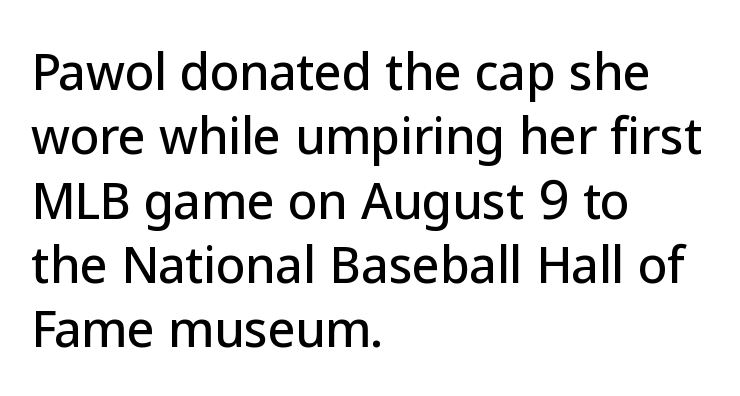
Unlike italic type, these characters show no tilt at all. The vertical gap from one line to the next is medium. Is the letter spacing exaggerated? No — it looks like the ordinary default. The rendering anchors every line to the left-hand side.
